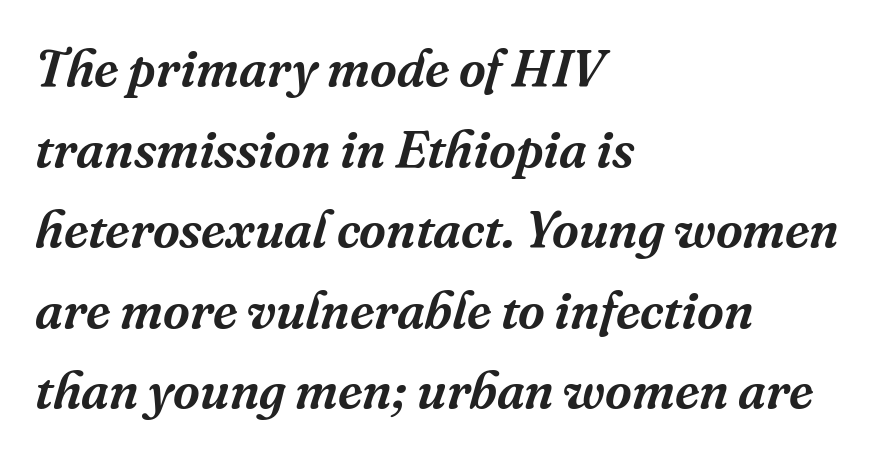
{"serif": "yes", "italic": "yes", "lean": "right", "slant_degrees": 16, "width": "normal", "stroke_contrast": "medium", "x_height": "medium", "monospaced": "no", "underline": "no", "align": "left", "line_spacing": "normal", "line_spacing_ratio": 1.55, "letter_spacing": "normal", "letter_spacing_em": 0.0, "glyph_px": 52}
